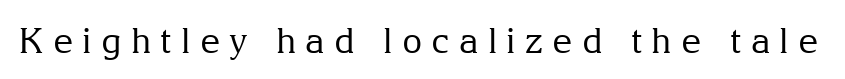
Q: Is the text bold? A: No.
Q: Is the text italic (slanted)? A: No, it is upright.
Q: Is the typeface a serif or a sans-serif typeface? A: Serif.
Q: Is the text underlined? A: No.
Q: Is the spacing between letters normal or unusually wide? A: Unusually wide.
Q: Width (condensed, normal, or wide)? A: Normal.
Q: Stroke contrast? A: Medium.
Q: x-height? A: Medium.
Q: Monospaced? A: No.
